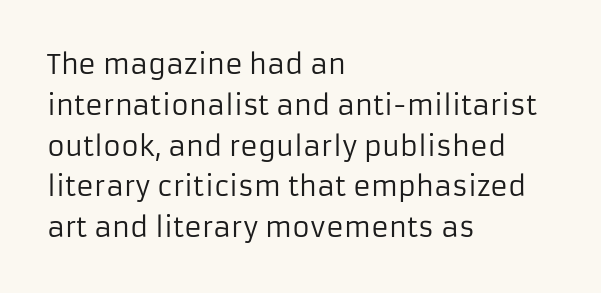
The image shows 27 px text type, upright; set left-aligned, normal line spacing (1.51x), normal letter spacing, not underlined.
